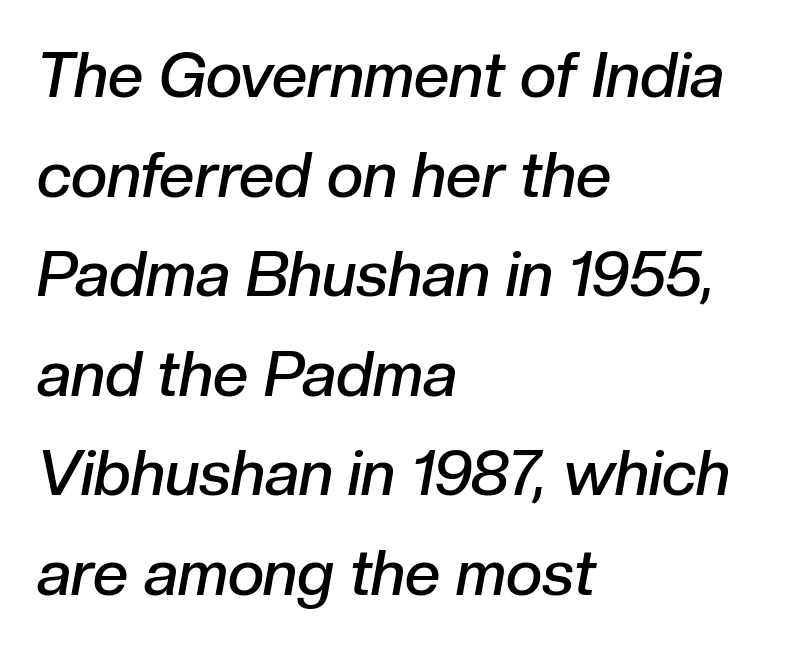
The specimen reads as italic at a glance. Tracking here is standard; glyphs follow each other at the usual distance. The lines sit at an ordinary, default distance from one another. The strip under each line holds only bare page. Looks like regular typesetting: each glyph gets only the width it needs. The ragged edge is on the right, which tells us the setting is flush left.
